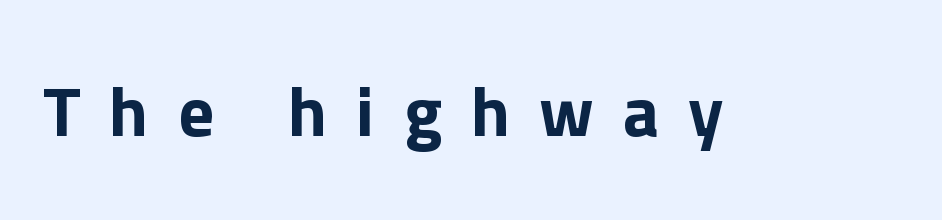
Q: Is the text italic (slanted)? A: No, it is upright.
Q: Is the typeface a serif or a sans-serif typeface? A: Sans-serif.
Q: Is the text underlined? A: No.
Q: Is the spacing between letters normal or unusually wide? A: Unusually wide.
Q: Width (condensed, normal, or wide)? A: Normal.
Q: Stroke contrast? A: Low.
Q: x-height? A: Medium.
Q: Monospaced? A: No.
